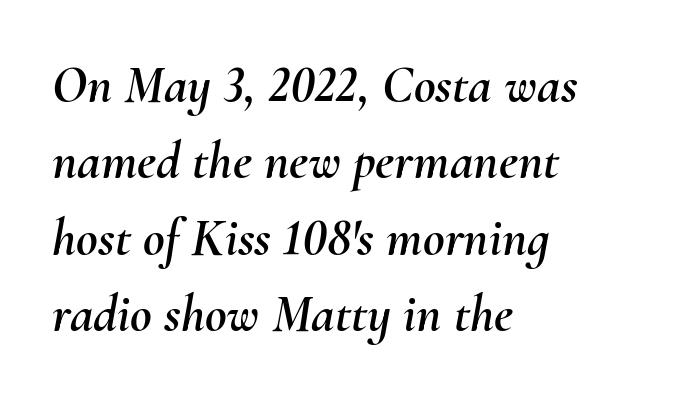
{"italic": "yes", "lean": "right", "slant_degrees": 10, "width": "normal", "stroke_contrast": "medium", "x_height": "small", "monospaced": "no", "underline": "no", "align": "left", "line_spacing": "normal", "line_spacing_ratio": 1.44, "letter_spacing": "normal", "letter_spacing_em": 0.0, "glyph_px": 53}
